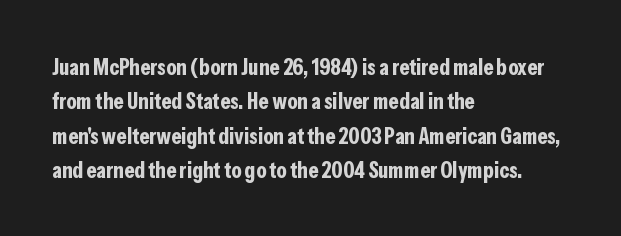
The image shows 23 px bold type, upright; set left-aligned, normal line spacing (1.49x), normal letter spacing, not underlined.
